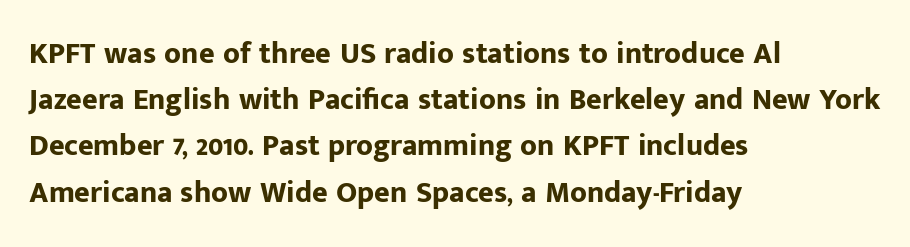
Q: Is the text bold? A: Yes.
Q: Is the text italic (slanted)? A: No, it is upright.
Q: Is the typeface a serif or a sans-serif typeface? A: Sans-serif.
Q: Is the text underlined? A: No.
Q: How is the paragraph aligned? A: Left-aligned.
Q: Is the spacing between letters normal or unusually wide? A: Normal.
Q: Is the spacing between lines tight, normal or loose? A: Normal.
Q: Width (condensed, normal, or wide)? A: Normal.
Q: Stroke contrast? A: Low.
Q: x-height? A: Medium.
Q: Monospaced? A: No.
